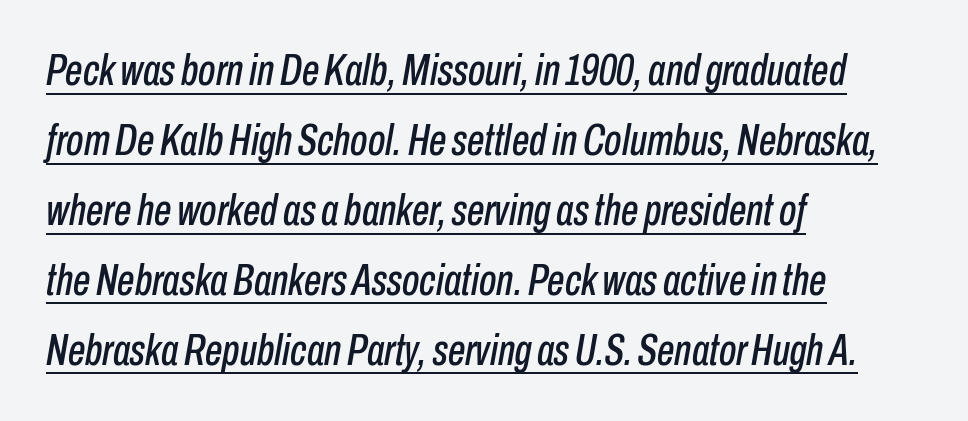
Q: Is the text italic (slanted)? A: Yes, it leans right by about 10 degrees.
Q: Is the text underlined? A: Yes.
Q: How is the paragraph aligned? A: Left-aligned.
Q: Is the spacing between letters normal or unusually wide? A: Normal.
Q: Is the spacing between lines tight, normal or loose? A: Normal.
Q: Width (condensed, normal, or wide)? A: Condensed.
Q: Stroke contrast? A: Low.
Q: x-height? A: Medium.
Q: Monospaced? A: No.
